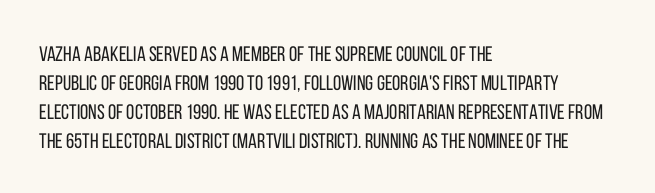
Letters rest on an invisible, unmarked baseline. Heaviness? Minimal to ordinary, like unemphasized prose. The rendering anchors every line to the left-hand side. The line-height multiplier appears to be the usual default.
